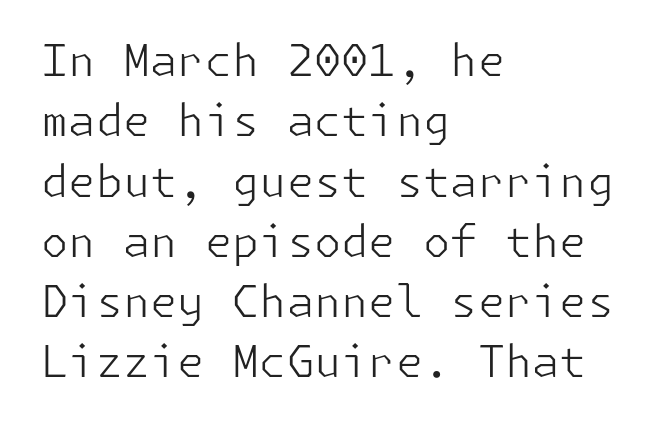
The image shows 44 px light sans-serif type, upright; set left-aligned, normal line spacing (1.37x), normal letter spacing, not underlined; low stroke contrast and a medium x-height.
